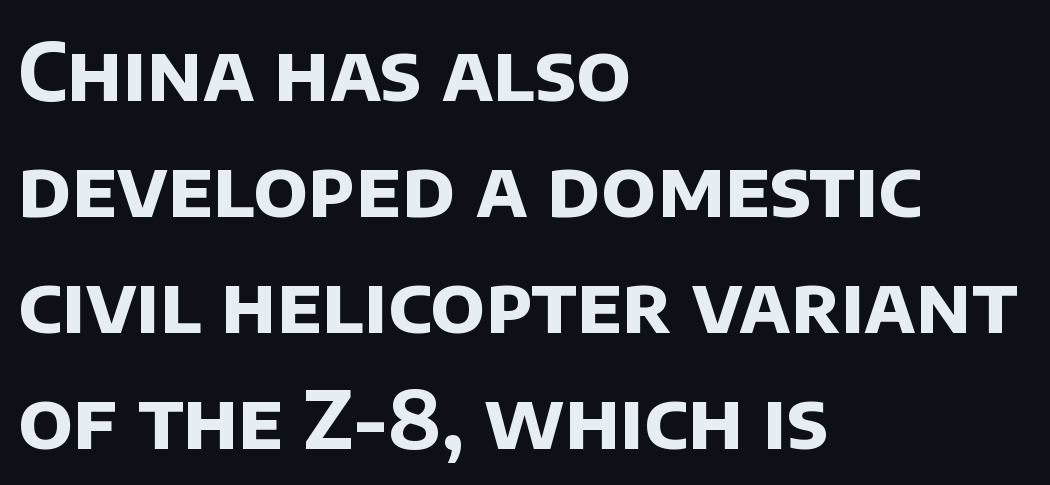
The image shows 80 px bold sans-serif type; set left-aligned, normal line spacing (1.45x), normal letter spacing, not underlined; low stroke contrast and a large x-height.
